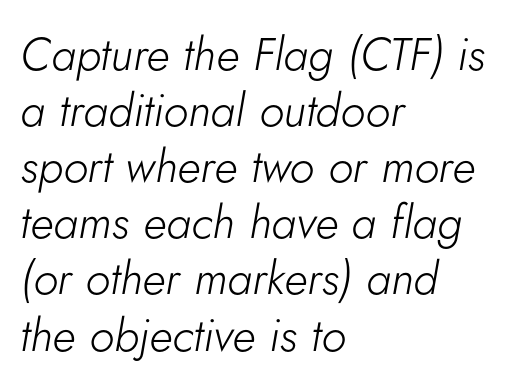
{"italic": "yes", "lean": "right", "slant_degrees": 5, "bold": "no", "weight": "light", "width": "normal", "stroke_contrast": "low", "x_height": "small", "monospaced": "no", "underline": "no", "align": "left", "line_spacing_ratio": 1.22, "letter_spacing": "normal", "letter_spacing_em": 0.0, "glyph_px": 46}
